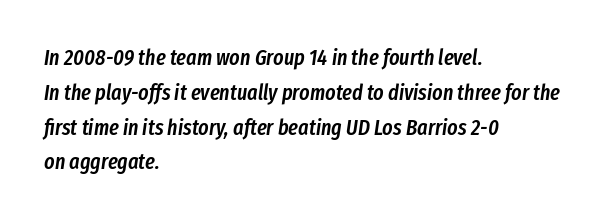
You can tell it's italic because the verticals aren't actually vertical. Look at the tracking — it's just the regular setting, nothing added. Typeset ragged right — the left edge is the straight one. Baseline-to-baseline distance is the conventional proportion of letter height.
